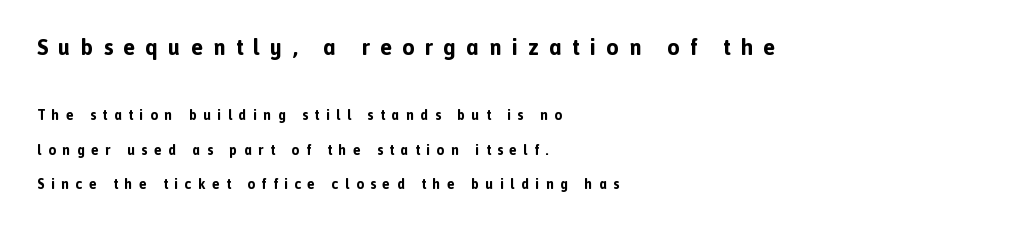
{"italic": "no", "bold": "yes", "underline": "no", "align": "left", "line_spacing": "loose", "line_spacing_ratio": 2.45, "letter_spacing": "wide", "letter_spacing_em": 0.47, "larger_block": "first", "size_ratio": 1.57, "glyph_px": 22}
